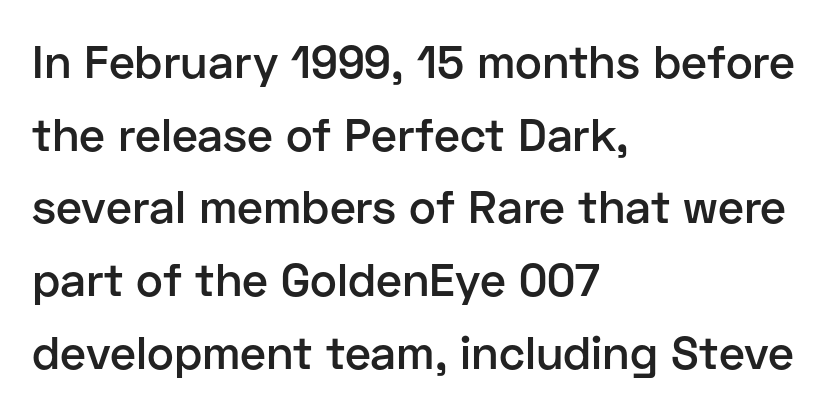
{"serif": "no", "italic": "no", "bold": "semi", "weight": "semibold", "width": "normal", "stroke_contrast": "low", "x_height": "medium", "monospaced": "no", "underline": "no", "align": "left", "line_spacing": "normal", "line_spacing_ratio": 1.58, "letter_spacing": "normal", "letter_spacing_em": 0.0, "glyph_px": 46}
